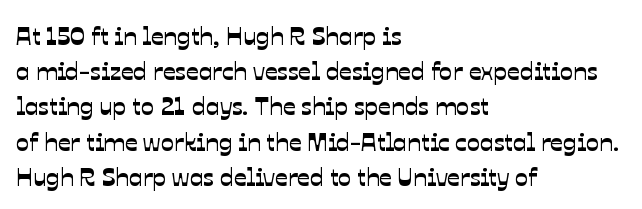
The image shows 25 px text type; set left-aligned, normal line spacing (1.41x), normal letter spacing, not underlined.
